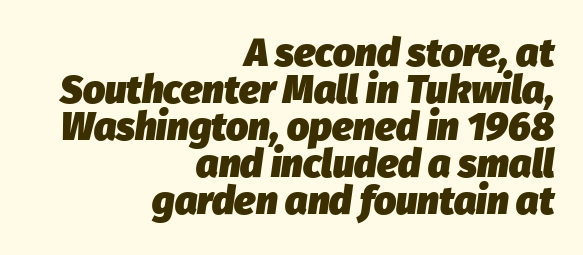
{"italic": "yes", "lean": "right", "slant_degrees": 8, "bold": "yes", "weight": "heavy", "width": "normal", "stroke_contrast": "low", "x_height": "medium", "monospaced": "no", "underline": "no", "align": "right", "line_spacing": "tight", "line_spacing_ratio": 0.95, "letter_spacing": "normal", "letter_spacing_em": 0.0, "glyph_px": 39}
